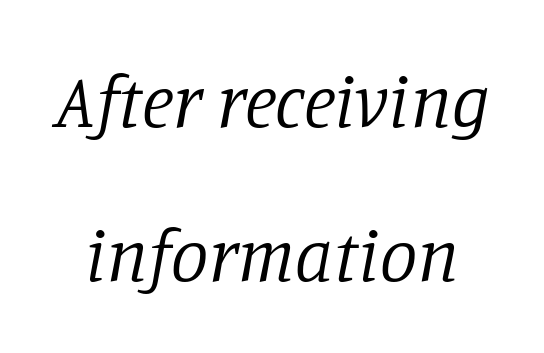
{"serif": "yes", "italic": "yes", "lean": "right", "slant_degrees": 11, "bold": "no", "weight": "regular", "width": "normal", "stroke_contrast": "low", "x_height": "large", "monospaced": "no", "underline": "no", "line_spacing": "loose", "line_spacing_ratio": 2.06, "letter_spacing": "normal", "letter_spacing_em": 0.0, "glyph_px": 75}
